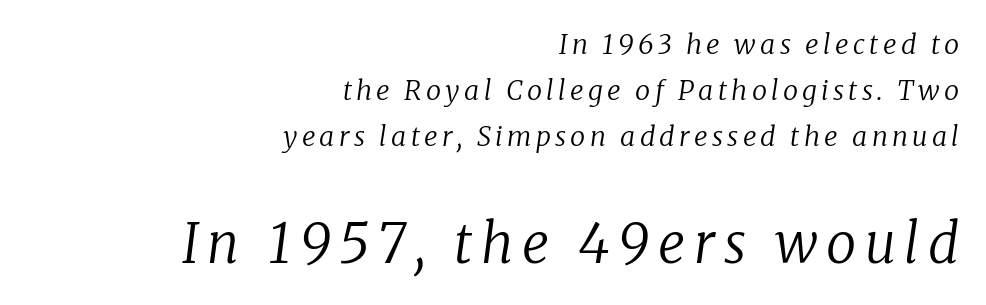
{"serif": "yes", "italic": "yes", "lean": "right", "slant_degrees": 8, "bold": "no", "weight": "regular", "width": "normal", "stroke_contrast": "low", "x_height": "medium", "monospaced": "no", "underline": "no", "align": "right", "line_spacing_ratio": 1.71, "larger_block": "second", "size_ratio": 2.0, "glyph_px": 54}
